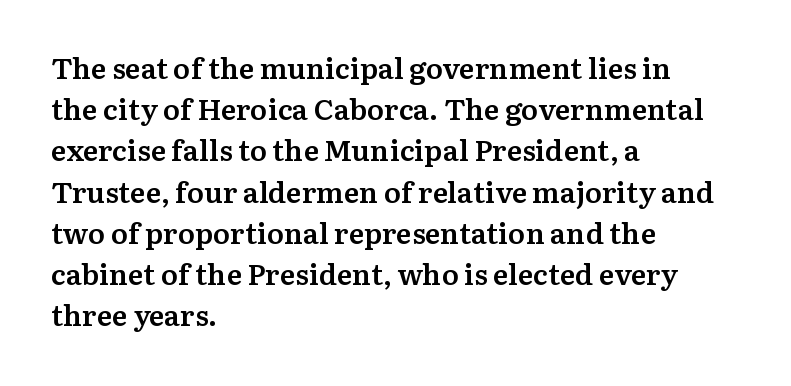
The image shows 29 px semibold serif type, upright; set left-aligned, normal line spacing (1.42x), normal letter spacing, not underlined; medium stroke contrast and a medium x-height.
